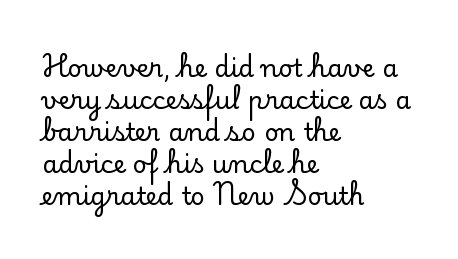
Summary of vertical rhythm: regular, with standard interline spacing. The string is rendered with underlining switched off. This rendering uses left alignment, leaving the right contour irregular. The lettering stays uniformly vertical, giving the passage a roman look. The horizontal fit of the characters is conventional and even.
